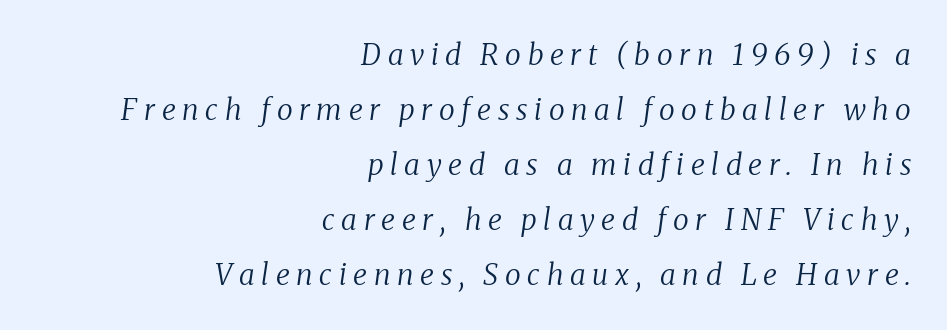
The image shows 29 px regular-weight serif type, italic (leaning right); set right-aligned, loose line spacing (1.9x), unusually wide letter spacing (+0.23 em), not underlined; medium stroke contrast and a medium x-height.
